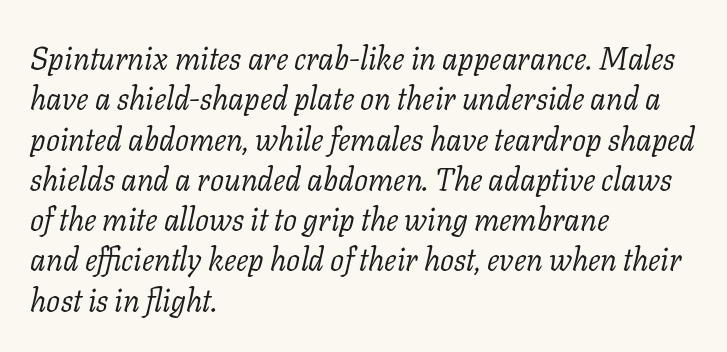
The image shows 31 px light serif type, italic (leaning right); set left-aligned, normal line spacing (1.3x), normal letter spacing, not underlined; low stroke contrast and a medium x-height.
